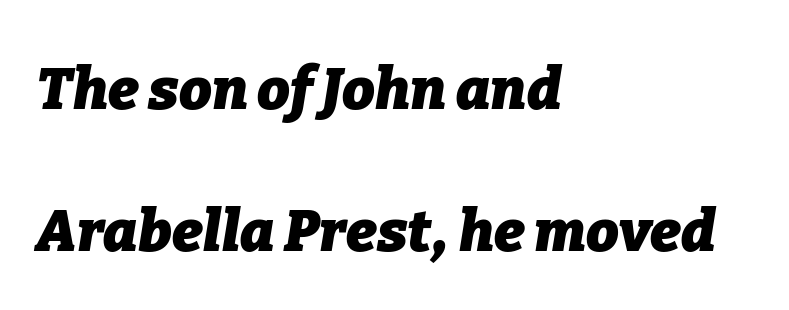
Q: Is the text bold? A: Yes.
Q: Is the text italic (slanted)? A: Yes, it leans right by about 9 degrees.
Q: Is the text underlined? A: No.
Q: How is the paragraph aligned? A: Left-aligned.
Q: Is the spacing between letters normal or unusually wide? A: Normal.
Q: Is the spacing between lines tight, normal or loose? A: Loose.
Q: Width (condensed, normal, or wide)? A: Normal.
Q: Stroke contrast? A: Low.
Q: x-height? A: Medium.
Q: Monospaced? A: No.
